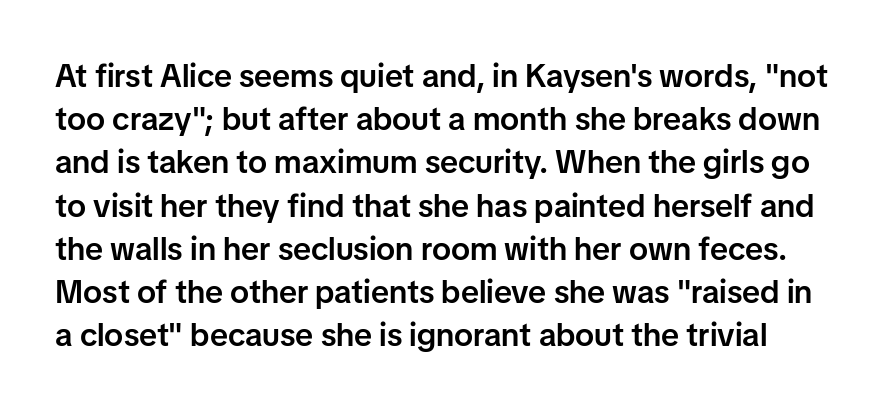
{"serif": "no", "italic": "no", "bold": "semi", "weight": "semibold", "width": "normal", "stroke_contrast": "low", "x_height": "medium", "monospaced": "no", "underline": "no", "line_spacing": "normal", "line_spacing_ratio": 1.35, "letter_spacing": "normal", "letter_spacing_em": 0.0, "glyph_px": 32}
